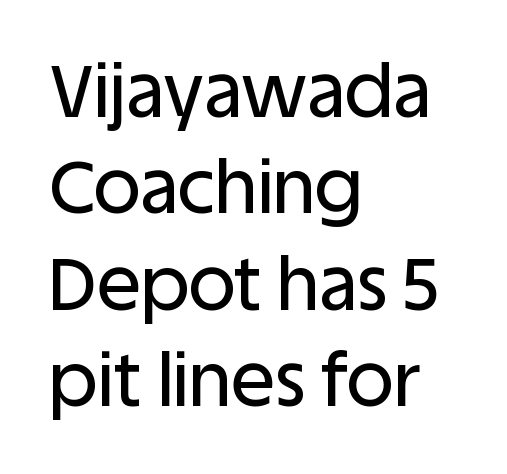
The image shows 73 px sans-serif type, upright; set left-aligned, normal line spacing (1.32x), normal letter spacing, not underlined; low stroke contrast and a large x-height.
